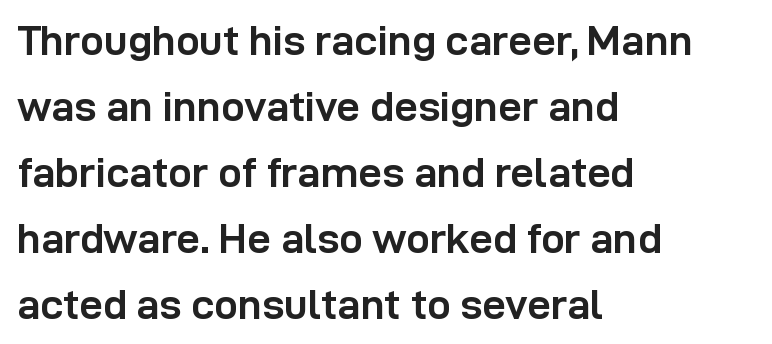
Q: Is the text bold? A: Yes.
Q: Is the text italic (slanted)? A: No, it is upright.
Q: Is the typeface a serif or a sans-serif typeface? A: Sans-serif.
Q: Is the text underlined? A: No.
Q: How is the paragraph aligned? A: Left-aligned.
Q: Is the spacing between letters normal or unusually wide? A: Normal.
Q: Is the spacing between lines tight, normal or loose? A: Normal.
Q: Width (condensed, normal, or wide)? A: Normal.
Q: Stroke contrast? A: Low.
Q: x-height? A: Medium.
Q: Monospaced? A: No.
